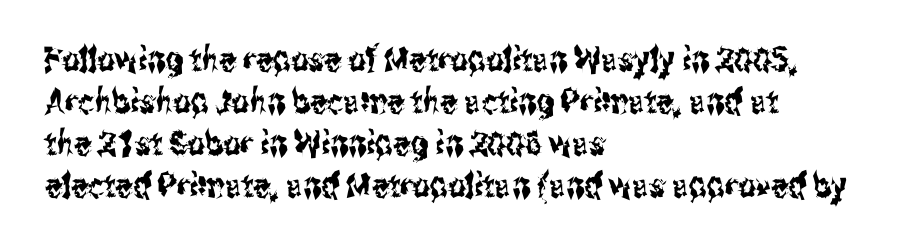
The image shows 34 px condensed sans-serif type, upright; set left-aligned, line spacing 1.24x, normal letter spacing, not underlined; medium stroke contrast and a medium x-height.
